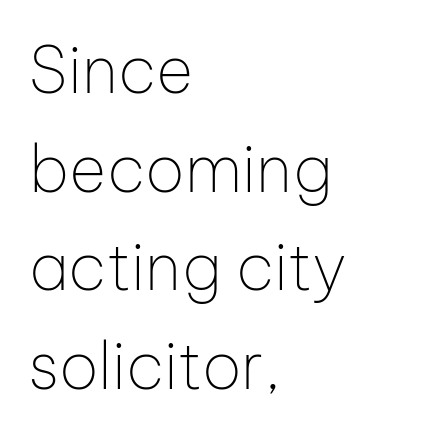
{"serif": "no", "italic": "no", "bold": "no", "weight": "thin", "width": "normal", "stroke_contrast": "low", "x_height": "medium", "monospaced": "no", "underline": "no", "align": "left", "line_spacing": "normal", "line_spacing_ratio": 1.54, "letter_spacing": "normal", "letter_spacing_em": 0.0, "glyph_px": 64}
